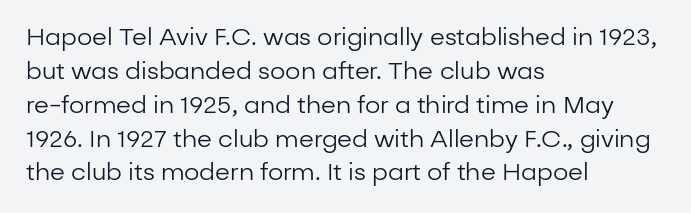
Q: Is the text bold? A: No.
Q: Is the text italic (slanted)? A: No, it is upright.
Q: Is the text underlined? A: No.
Q: How is the paragraph aligned? A: Left-aligned.
Q: Is the spacing between letters normal or unusually wide? A: Normal.
Q: Is the spacing between lines tight, normal or loose? A: Normal.
